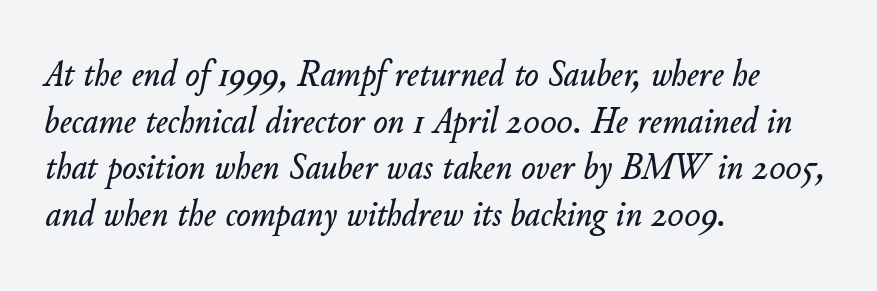
Q: Is the text italic (slanted)? A: Yes, it leans right by about 11 degrees.
Q: Is the text underlined? A: No.
Q: How is the paragraph aligned? A: Left-aligned.
Q: Is the spacing between letters normal or unusually wide? A: Normal.
Q: Width (condensed, normal, or wide)? A: Normal.
Q: Stroke contrast? A: Low.
Q: x-height? A: Small.
Q: Monospaced? A: No.
